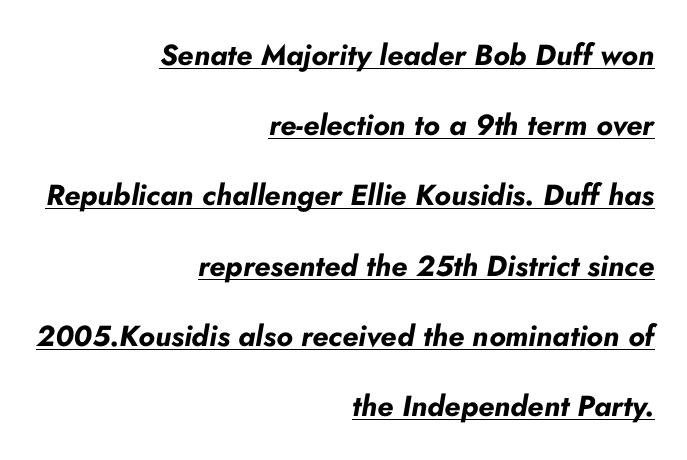
You'd pick this weight for a headline — it's a proper bold. Each letter keeps its own natural width here, so spacing adapts to shape. It's the slanting kind of type. Every word sits above its own underline.
